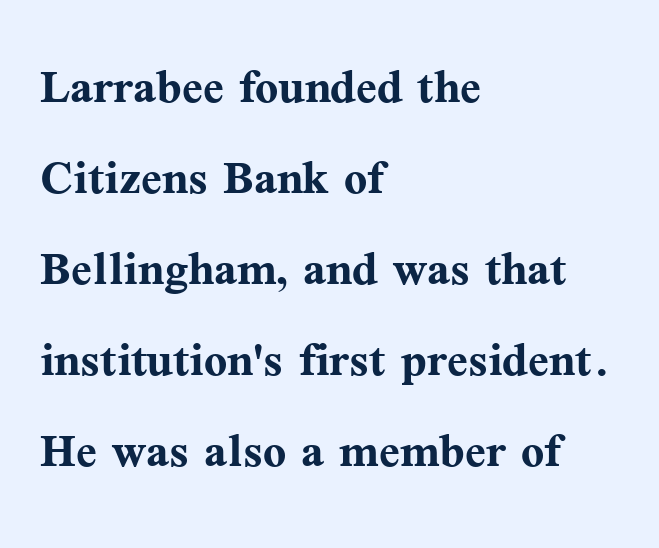
Q: Is the text bold? A: Yes.
Q: Is the text italic (slanted)? A: No, it is upright.
Q: Is the typeface a serif or a sans-serif typeface? A: Serif.
Q: Is the text underlined? A: No.
Q: How is the paragraph aligned? A: Left-aligned.
Q: Is the spacing between letters normal or unusually wide? A: Normal.
Q: Is the spacing between lines tight, normal or loose? A: Normal.
Q: Width (condensed, normal, or wide)? A: Normal.
Q: Stroke contrast? A: Medium.
Q: x-height? A: Medium.
Q: Monospaced? A: No.
